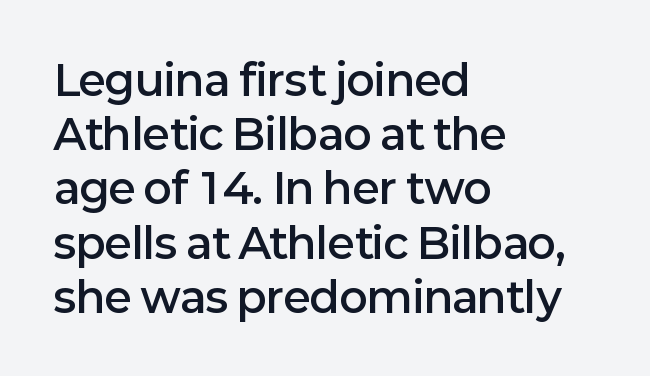
{"serif": "no", "italic": "no", "bold": "semi", "weight": "semibold", "width": "normal", "stroke_contrast": "low", "x_height": "medium", "monospaced": "no", "underline": "no", "align": "left", "line_spacing": "normal", "line_spacing_ratio": 1.29, "letter_spacing": "normal", "letter_spacing_em": 0.0, "glyph_px": 42}
